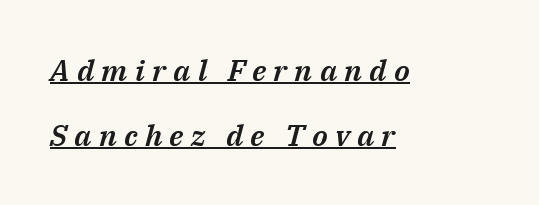
The image shows 30 px text type, italic (leaning right); set left-aligned, loose line spacing (2.16x), unusually wide letter spacing (+0.24 em), underlined; medium stroke contrast and a medium x-height.
